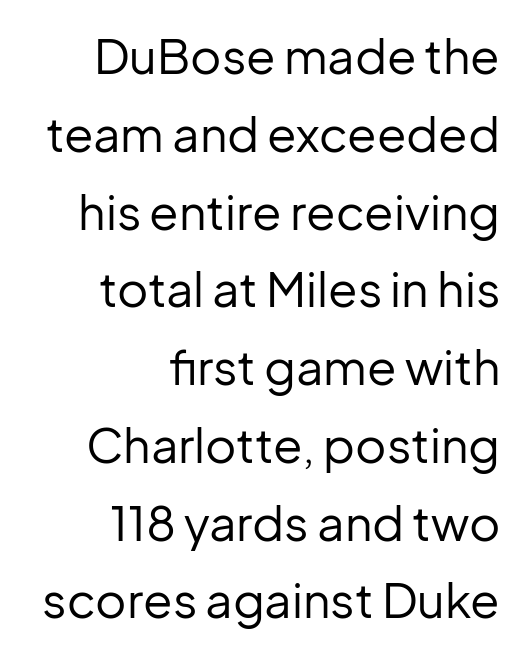
The image shows 48 px regular-weight sans-serif type, upright; set right-aligned, normal line spacing (1.62x), normal letter spacing, not underlined; low stroke contrast and a medium x-height.
